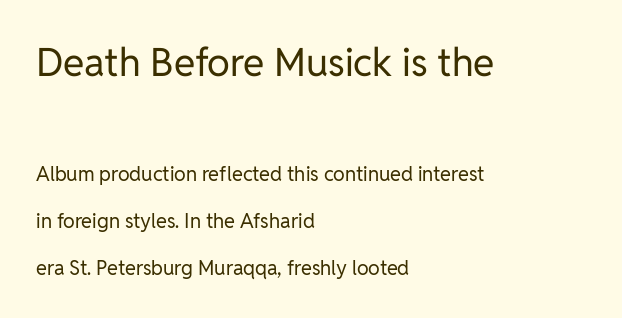
{"serif": "no", "italic": "no", "bold": "no", "weight": "regular", "width": "normal", "stroke_contrast": "low", "x_height": "medium", "monospaced": "no", "underline": "no", "align": "left", "line_spacing": "loose", "line_spacing_ratio": 2.37, "letter_spacing": "normal", "letter_spacing_em": 0.0, "larger_block": "first", "size_ratio": 1.95, "glyph_px": 39}
